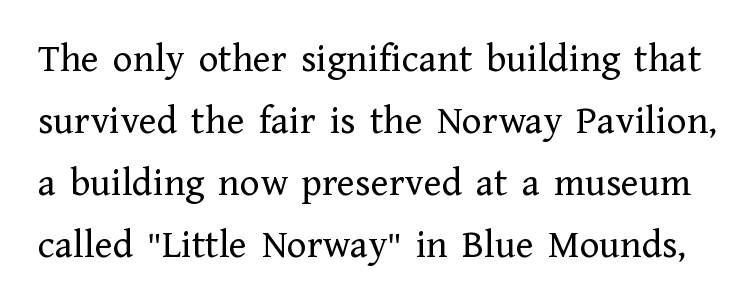
The image shows 41 px regular-weight serif type, upright; set normal line spacing (1.51x), normal letter spacing, not underlined; low stroke contrast and a medium x-height.
